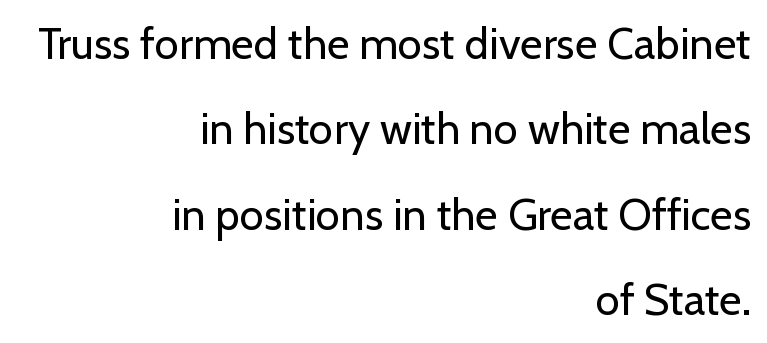
The image shows 44 px regular-weight sans-serif type, upright; set right-aligned, loose line spacing (1.94x), normal letter spacing, not underlined; low stroke contrast and a medium x-height.
